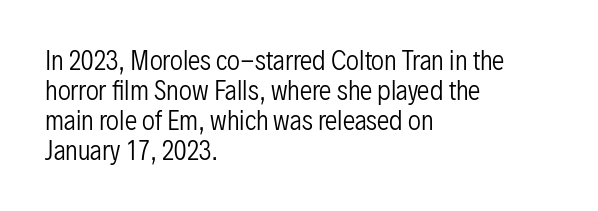
Stem width sits at or under what a default text font uses. Rendered with straight, roman letterforms. In CSS terms this would be text-align: left. Is the letter spacing exaggerated? No — it looks like the ordinary default.
